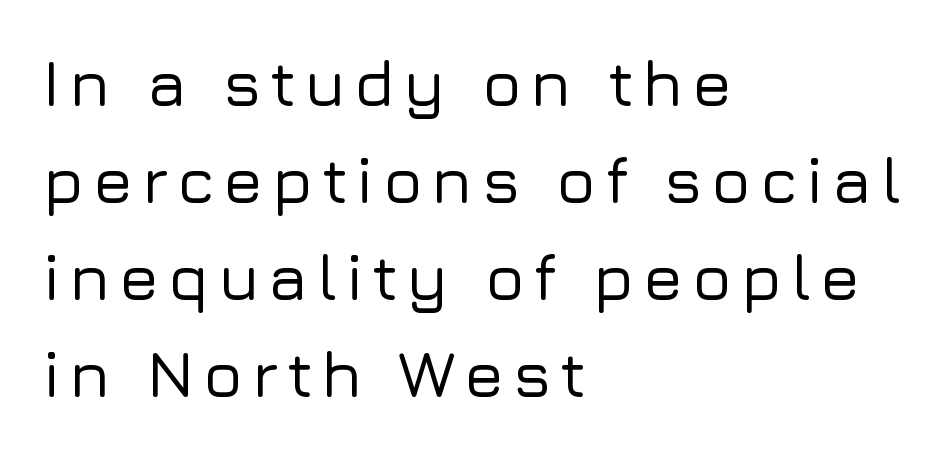
{"serif": "no", "italic": "no", "width": "normal", "stroke_contrast": "low", "x_height": "medium", "monospaced": "no", "underline": "no", "align": "left", "line_spacing": "normal", "line_spacing_ratio": 1.49, "glyph_px": 65}
